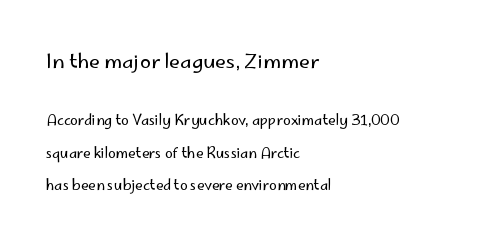
Which of the two is more prominent by size? The first, at the top. The zone under the glyphs is completely vacant. Nothing unusual about the tracking: characters are spaced as the font intends. The weight tops out at a normal text grade. Summary of vertical rhythm: relaxed, with wide interline spacing.
